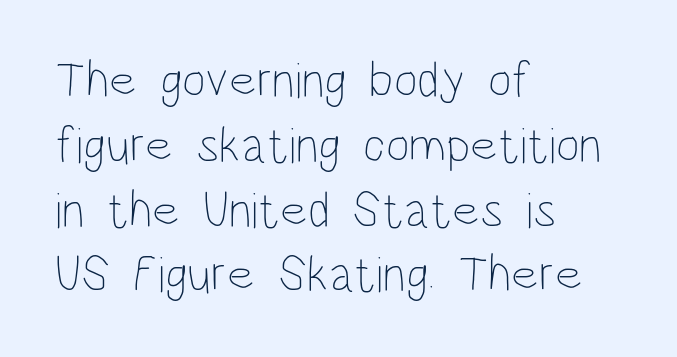
The letterforms sit at book weight or below. These lines keep a tight, regular rhythm from letter to letter. Quick note: not italic, upright. Whoever set this chose a conventional vertical rhythm.
